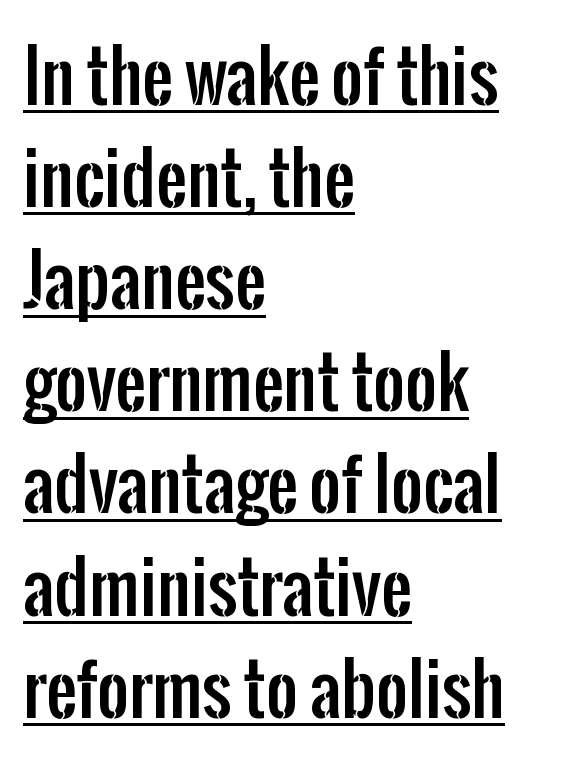
{"serif": "no", "italic": "no", "width": "condensed", "stroke_contrast": "low", "x_height": "medium", "monospaced": "no", "underline": "yes", "align": "left", "line_spacing": "normal", "line_spacing_ratio": 1.48, "letter_spacing": "normal", "letter_spacing_em": 0.0, "glyph_px": 69}
